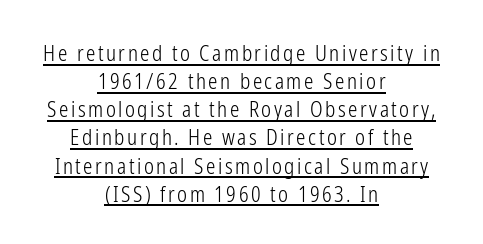
Every character sits straight up, as roman type does. Honestly, the row spacing looks completely unremarkable. A baseline rule has been typeset under these characters. Heft: none added — not bold.
